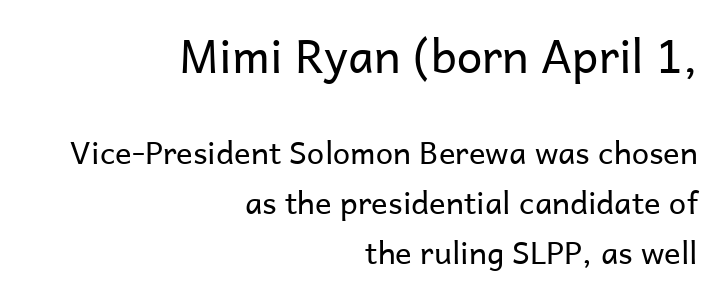
{"serif": "no", "italic": "no", "bold": "no", "weight": "regular", "width": "normal", "stroke_contrast": "low", "x_height": "medium", "monospaced": "no", "underline": "no", "align": "right", "line_spacing": "normal", "line_spacing_ratio": 1.6, "letter_spacing": "normal", "letter_spacing_em": 0.0, "larger_block": "first", "size_ratio": 1.48, "glyph_px": 46}
